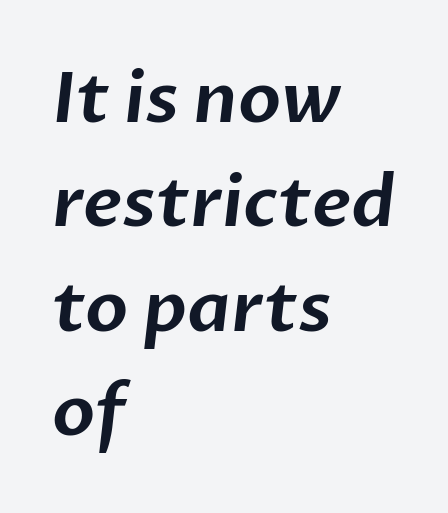
{"serif": "no", "width": "normal", "stroke_contrast": "low", "x_height": "medium", "monospaced": "no", "underline": "no", "align": "left", "line_spacing": "normal", "line_spacing_ratio": 1.49, "letter_spacing": "normal", "letter_spacing_em": 0.0, "glyph_px": 70}
